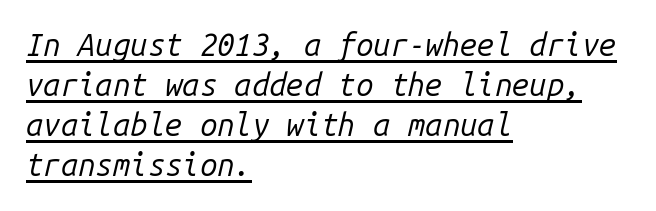
If you drew a line through each stem, it would be angled. A typesetter would call this monospace, since all characters share one set width. The lines in this sample share a left origin and differ only in where they stop. Observe the ordinary spacing: letters are neighbours, not strangers. Quick note: underline on.
